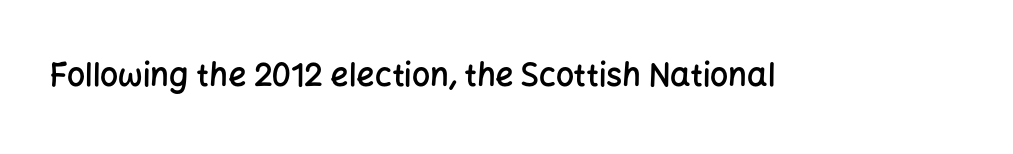
{"serif": "no", "italic": "no", "bold": "semi", "weight": "semibold", "width": "normal", "stroke_contrast": "low", "x_height": "medium", "monospaced": "no", "underline": "no", "letter_spacing": "normal", "letter_spacing_em": 0.0, "glyph_px": 32}
